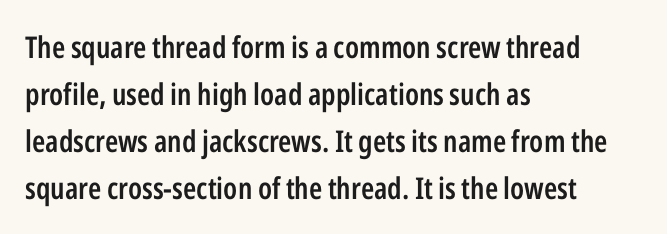
The image shows 30 px semibold, condensed sans-serif type, upright; set left-aligned, normal line spacing (1.57x), normal letter spacing, not underlined; low stroke contrast and a medium x-height.
